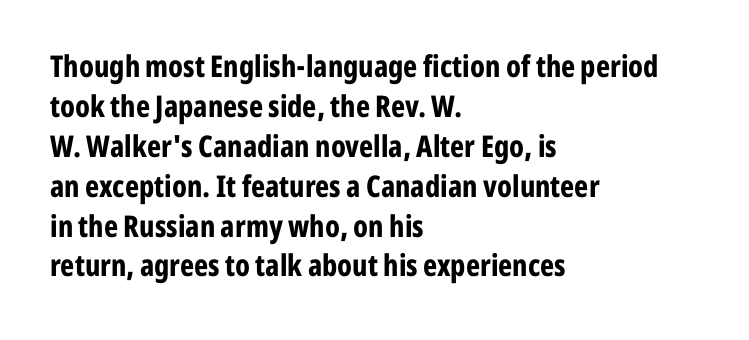
No feet cap the strokes, marking this as sans-serif type. Left-aligned paragraph, ragged on the right. Weight check: bold — yes, fully. It's the straight-up-and-down kind of type. Any mark beneath the type? The region is blank. Students, observe: this is what conventionally led text looks like.
